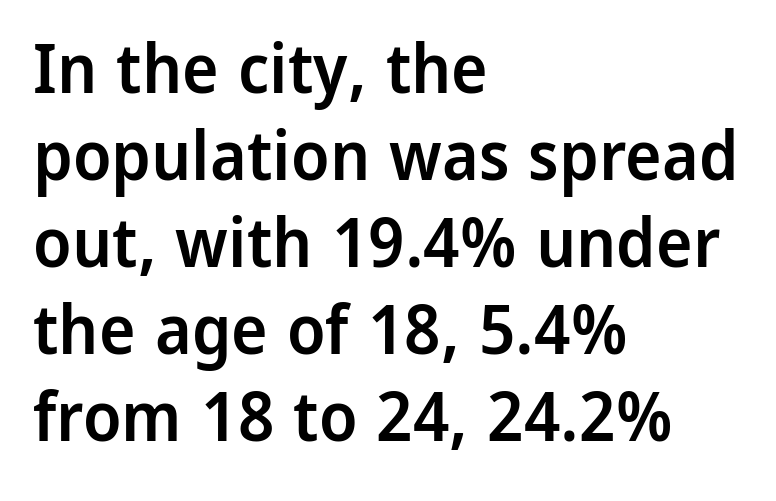
Q: Is the text bold? A: Semi-bold.
Q: Is the text italic (slanted)? A: No, it is upright.
Q: Is the typeface a serif or a sans-serif typeface? A: Sans-serif.
Q: Is the text underlined? A: No.
Q: How is the paragraph aligned? A: Left-aligned.
Q: Is the spacing between letters normal or unusually wide? A: Normal.
Q: Is the spacing between lines tight, normal or loose? A: Normal.
Q: Width (condensed, normal, or wide)? A: Normal.
Q: Stroke contrast? A: Low.
Q: x-height? A: Medium.
Q: Monospaced? A: No.
